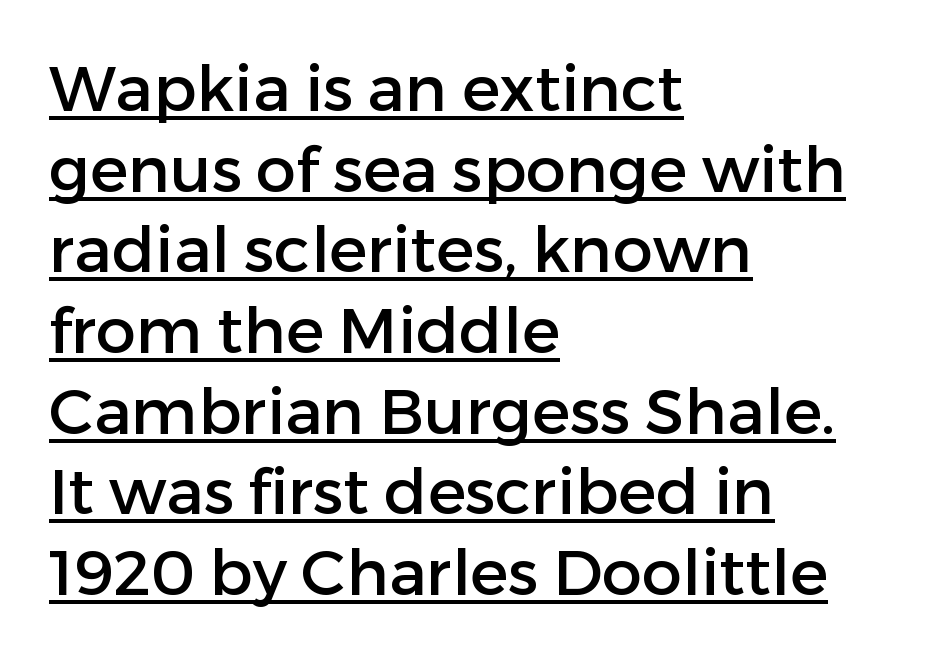
Q: Is the text italic (slanted)? A: No, it is upright.
Q: Is the typeface a serif or a sans-serif typeface? A: Sans-serif.
Q: Is the text underlined? A: Yes.
Q: How is the paragraph aligned? A: Left-aligned.
Q: Is the spacing between letters normal or unusually wide? A: Normal.
Q: Is the spacing between lines tight, normal or loose? A: Normal.
Q: Width (condensed, normal, or wide)? A: Normal.
Q: Stroke contrast? A: Low.
Q: x-height? A: Medium.
Q: Monospaced? A: No.
